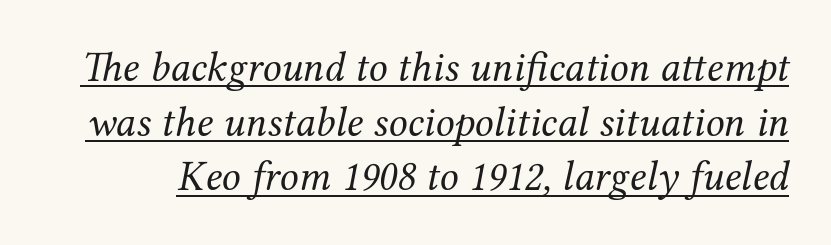
{"serif": "yes", "italic": "yes", "lean": "right", "slant_degrees": 12, "bold": "no", "weight": "regular", "width": "normal", "stroke_contrast": "medium", "x_height": "medium", "monospaced": "no", "underline": "yes", "line_spacing": "normal", "line_spacing_ratio": 1.3, "letter_spacing": "normal", "letter_spacing_em": 0.0, "glyph_px": 42}
